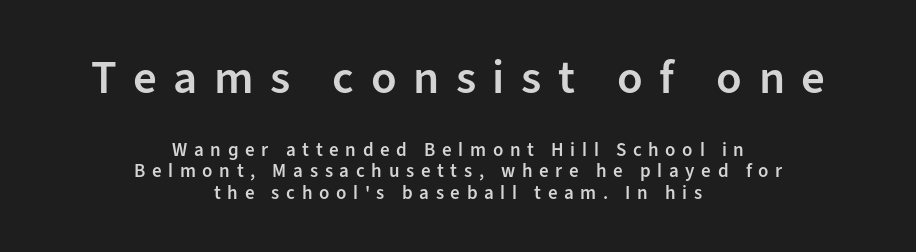
What stands out about the letter spacing? Its width — letters are far apart. Scale decreases going downward across the two blocks. The glyphs are unaccompanied by any horizontal stroke below them. The paragraph shown floats in the horizontal middle. Typesetter's note: demi weight, one step under bold. The passage shown is typed in a proportional face where columns would drift.
